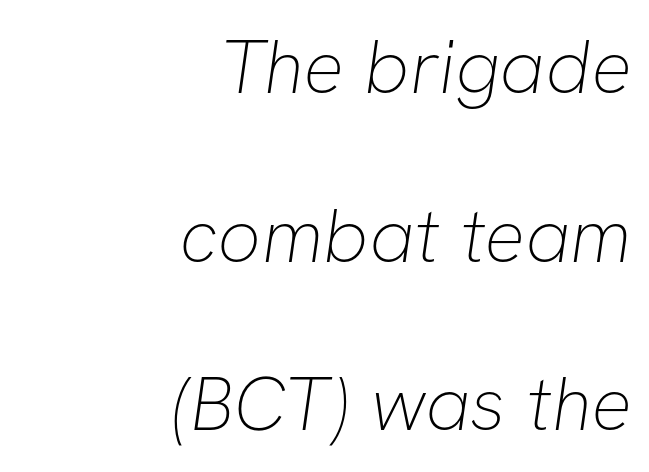
{"serif": "no", "bold": "no", "weight": "thin", "width": "normal", "stroke_contrast": "low", "x_height": "medium", "monospaced": "no", "underline": "no", "align": "right", "line_spacing": "loose", "line_spacing_ratio": 2.22, "letter_spacing": "normal", "letter_spacing_em": 0.0, "glyph_px": 76}
